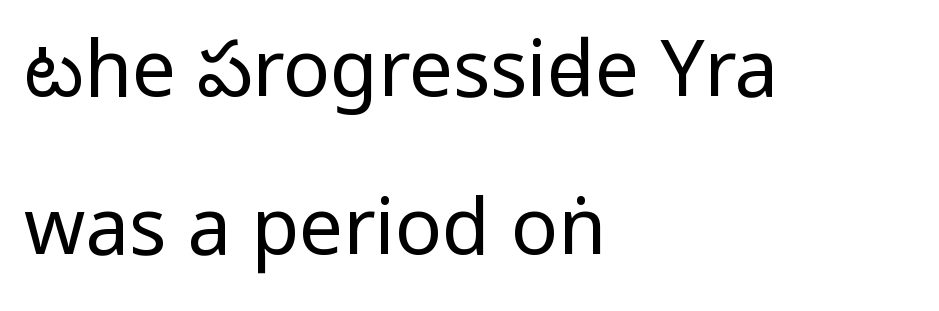
{"serif": "no", "italic": "no", "bold": "no", "weight": "regular", "width": "condensed", "stroke_contrast": "low", "x_height": "large", "monospaced": "no", "underline": "no", "align": "left", "line_spacing": "loose", "line_spacing_ratio": 2.03, "letter_spacing": "normal", "letter_spacing_em": 0.0, "glyph_px": 78}
